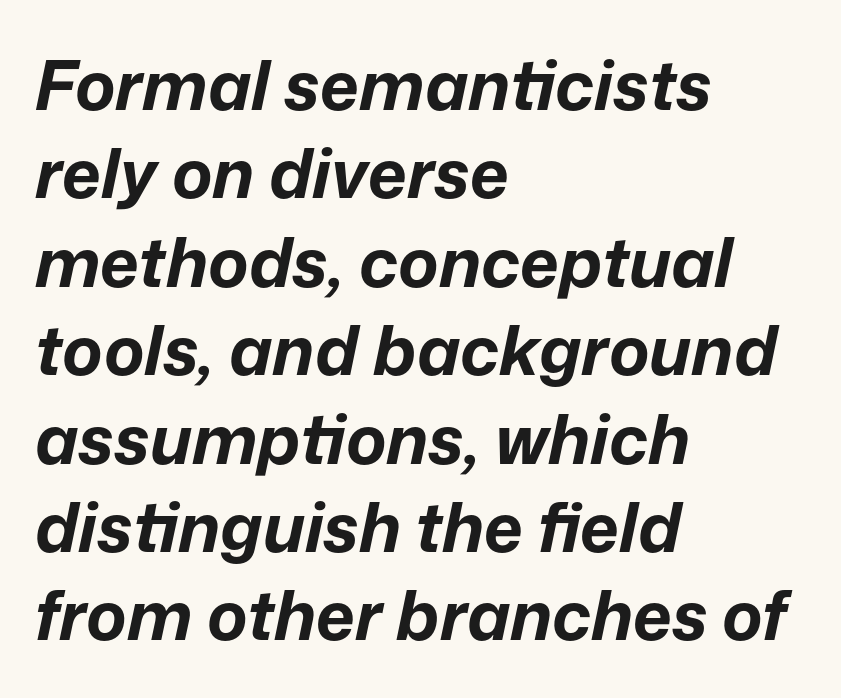
{"italic": "yes", "lean": "right", "slant_degrees": 12, "bold": "yes", "weight": "bold", "width": "normal", "stroke_contrast": "low", "x_height": "medium", "monospaced": "no", "underline": "no", "align": "left", "line_spacing": "normal", "line_spacing_ratio": 1.3, "letter_spacing": "normal", "letter_spacing_em": 0.0, "glyph_px": 68}
